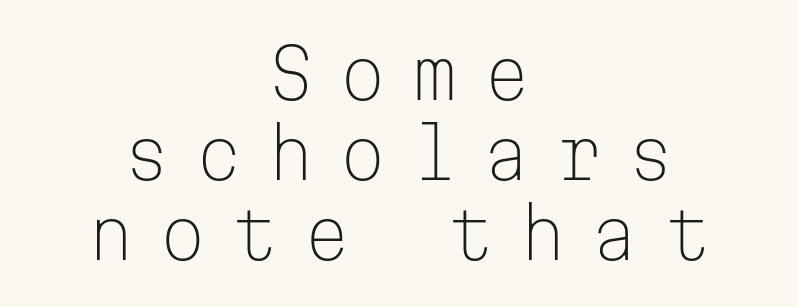
Unbolded letterforms with no extra heft. Every character here occupies the same horizontal width, giving the sample a typewriter-like rhythm. The whitespace from short lines is split evenly between both sides. Tall strokes in this sample are plumb rather than angled. This rendering employs a face without finishing strokes, i.e., a sans-serif.
